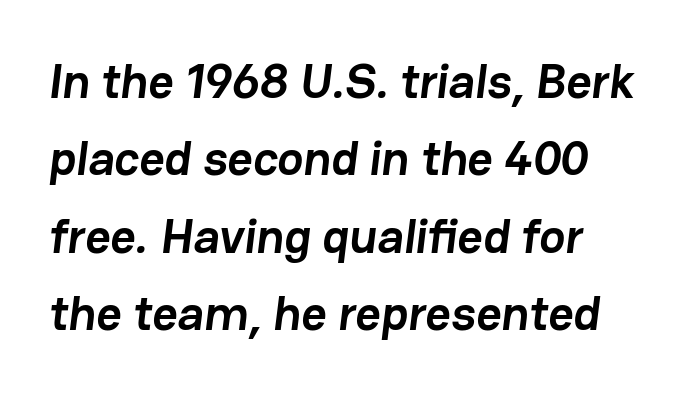
{"serif": "no", "bold": "yes", "weight": "semibold", "width": "normal", "stroke_contrast": "low", "x_height": "medium", "monospaced": "no", "underline": "no", "line_spacing": "normal", "line_spacing_ratio": 1.58, "letter_spacing": "normal", "letter_spacing_em": 0.0, "glyph_px": 49}
